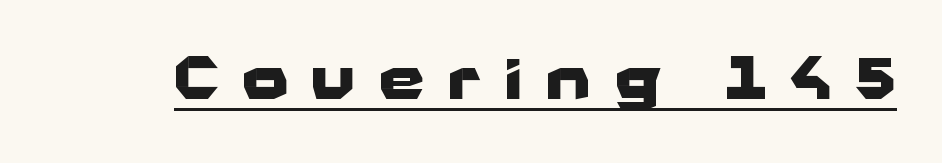
{"serif": "no", "italic": "no", "bold": "yes", "weight": "heavy", "width": "wide", "stroke_contrast": "low", "x_height": "medium", "monospaced": "no", "underline": "yes", "letter_spacing": "wide", "letter_spacing_em": 0.41, "glyph_px": 58}
